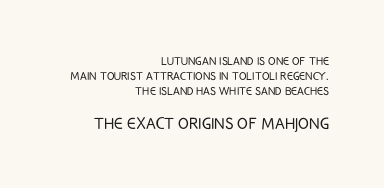
Q: Is the text bold? A: No.
Q: Is the text italic (slanted)? A: No, it is upright.
Q: Is the text underlined? A: No.
Q: How is the paragraph aligned? A: Right-aligned.
Q: Is the spacing between letters normal or unusually wide? A: Normal.
Q: Is the spacing between lines tight, normal or loose? A: Tight.
Q: Which block of text is set in a larger size, the first (top) or the second (bottom)? A: The second (bottom) one.
